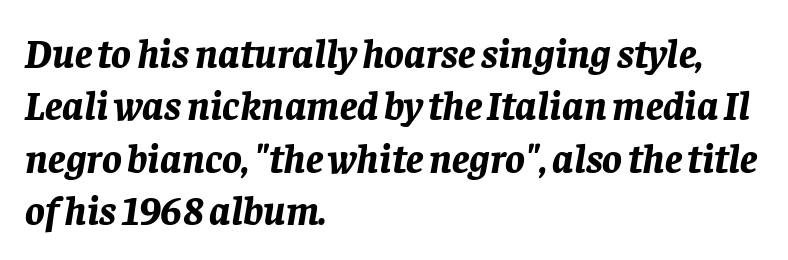
The image shows 41 px bold type, italic (leaning right); set left-aligned, normal line spacing (1.28x), normal letter spacing, not underlined; low stroke contrast and a large x-height.
